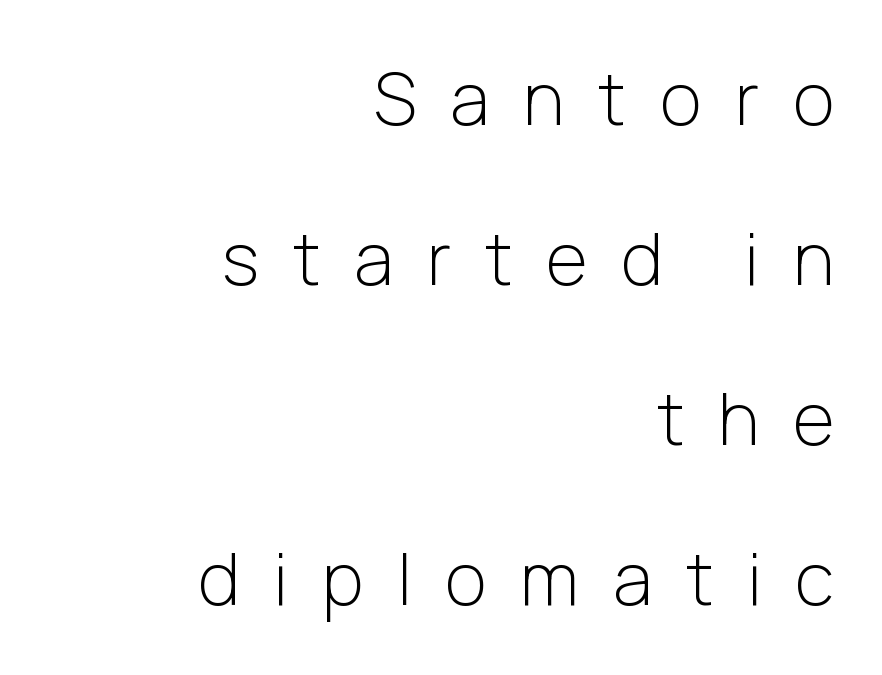
{"serif": "no", "italic": "no", "bold": "no", "weight": "light", "width": "normal", "stroke_contrast": "low", "x_height": "medium", "monospaced": "no", "underline": "no", "align": "right", "line_spacing": "loose", "line_spacing_ratio": 2.22, "letter_spacing": "wide", "letter_spacing_em": 0.47, "glyph_px": 72}
